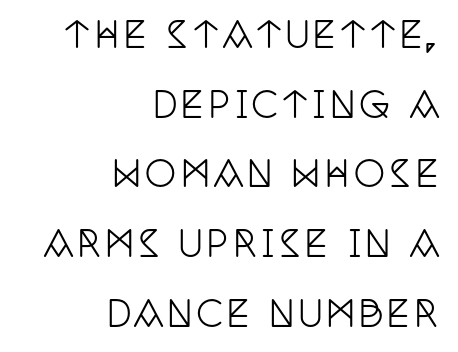
The image shows 35 px condensed serif type, upright; set right-aligned, loose line spacing (1.99x), not underlined; low stroke contrast and a large x-height.
